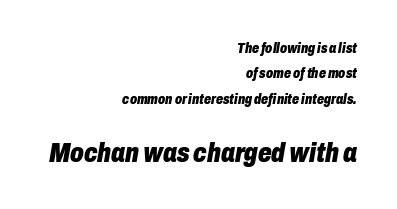
{"italic": "yes", "lean": "right", "slant_degrees": 10, "bold": "yes", "underline": "no", "align": "right", "line_spacing_ratio": 1.82, "letter_spacing": "normal", "letter_spacing_em": 0.0, "larger_block": "second", "size_ratio": 1.93, "glyph_px": 27}
